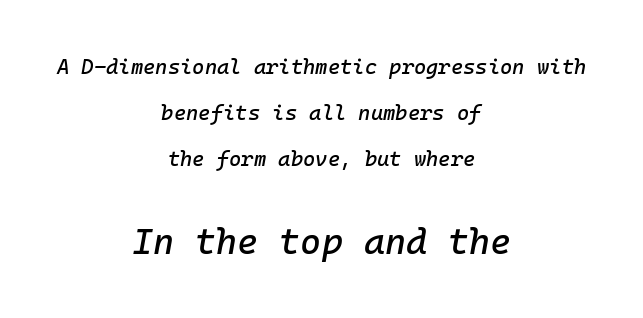
Q: Is the text italic (slanted)? A: Yes, it leans right by about 10 degrees.
Q: Is the text underlined? A: No.
Q: How is the paragraph aligned? A: Centered.
Q: Is the spacing between letters normal or unusually wide? A: Normal.
Q: Is the spacing between lines tight, normal or loose? A: Loose.
Q: Which block of text is set in a larger size, the first (top) or the second (bottom)? A: The second (bottom) one.
Q: Width (condensed, normal, or wide)? A: Normal.
Q: Stroke contrast? A: Low.
Q: x-height? A: Medium.
Q: Monospaced? A: Yes.
